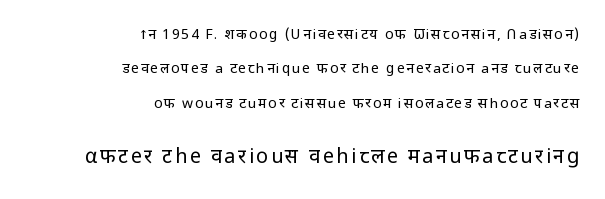
The image shows 20 px text type, upright; set right-aligned, loose line spacing (2.46x), not underlined; the second (bottom) block is 1.43x larger.
